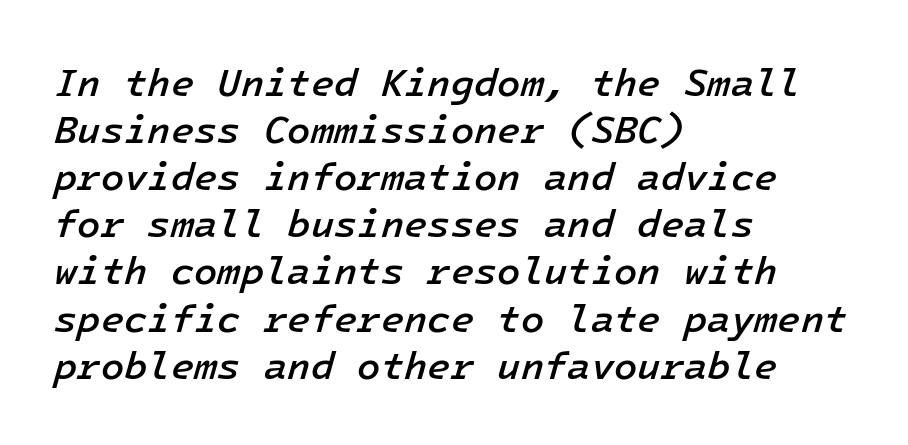
{"italic": "yes", "lean": "right", "slant_degrees": 16, "bold": "semi", "weight": "semibold", "width": "normal", "stroke_contrast": "low", "x_height": "medium", "underline": "no", "align": "left", "line_spacing_ratio": 1.24, "letter_spacing": "normal", "letter_spacing_em": 0.0, "glyph_px": 38}
